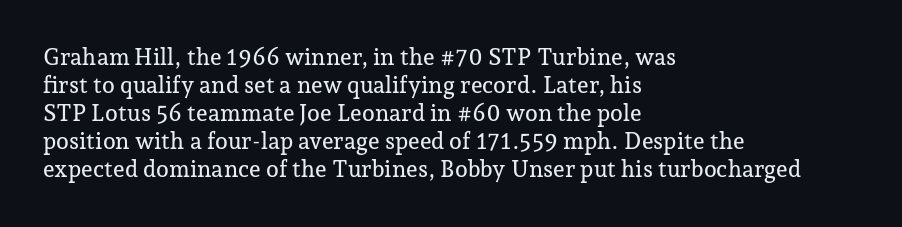
The image shows 23 px text type, upright; set left-aligned, line spacing 1.22x, normal letter spacing, not underlined.
